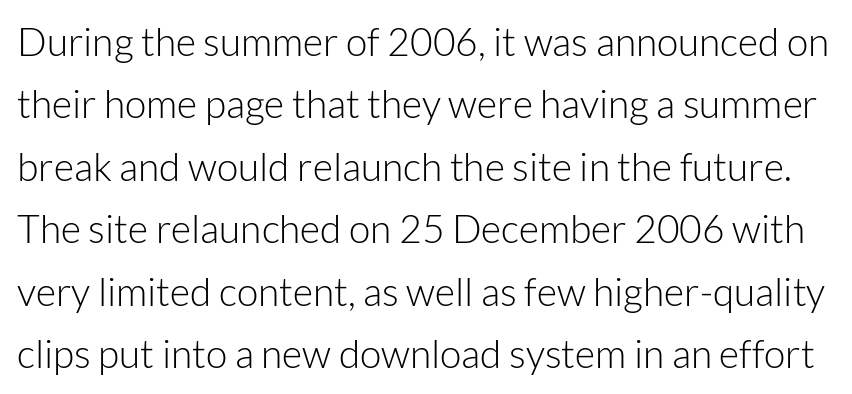
Do the letters lean? They stand straight. Stem width sits at or under what a default text font uses. Inter-character spacing is left at the font's built-in metrics. The strip under each line holds only bare page.
